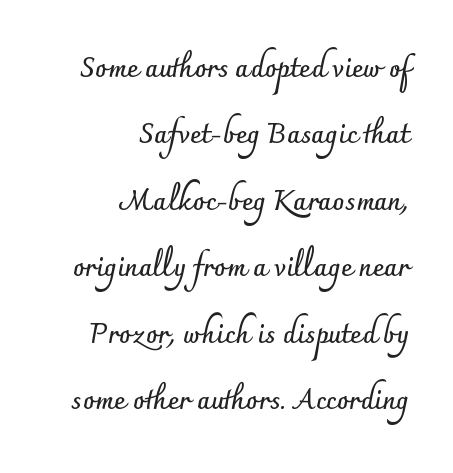
The image shows 27 px bold type; set right-aligned, loose line spacing (2.46x), normal letter spacing, not underlined.
